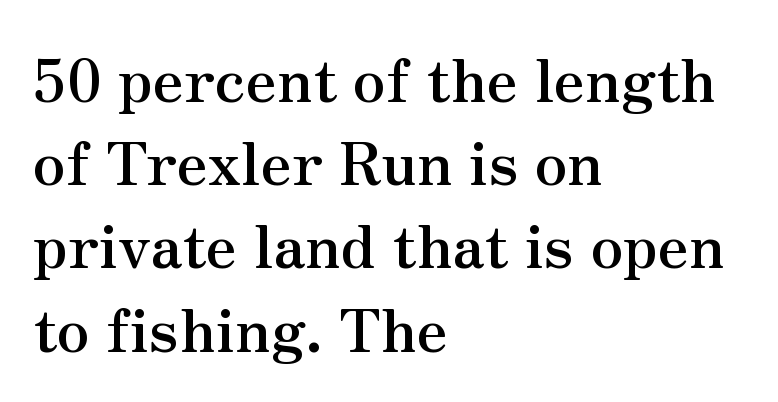
Q: Is the text bold? A: Yes.
Q: Is the text italic (slanted)? A: No, it is upright.
Q: Is the typeface a serif or a sans-serif typeface? A: Serif.
Q: Is the text underlined? A: No.
Q: How is the paragraph aligned? A: Left-aligned.
Q: Is the spacing between letters normal or unusually wide? A: Normal.
Q: Is the spacing between lines tight, normal or loose? A: Normal.
Q: Width (condensed, normal, or wide)? A: Normal.
Q: Stroke contrast? A: Medium.
Q: x-height? A: Small.
Q: Monospaced? A: No.
